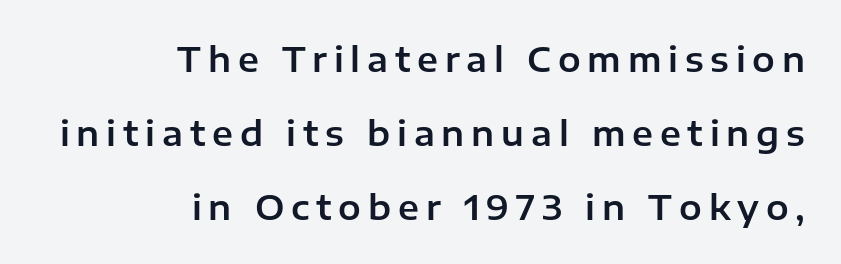
The image shows 34 px sans-serif type, upright; set right-aligned, loose line spacing (2.17x), unusually wide letter spacing (+0.2 em), not underlined; low stroke contrast and a medium x-height.
